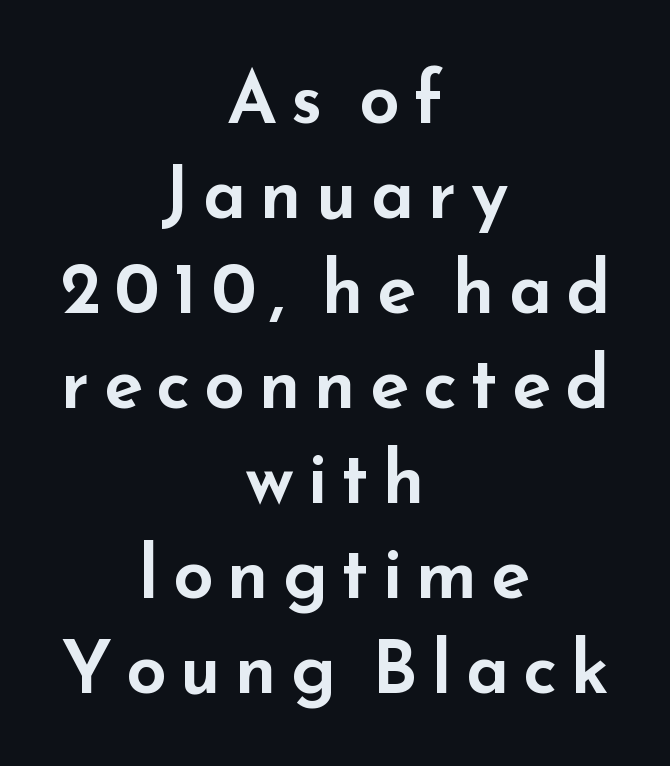
Q: Is the text italic (slanted)? A: No, it is upright.
Q: Is the typeface a serif or a sans-serif typeface? A: Sans-serif.
Q: Is the text underlined? A: No.
Q: How is the paragraph aligned? A: Centered.
Q: Is the spacing between lines tight, normal or loose? A: Normal.
Q: Width (condensed, normal, or wide)? A: Wide.
Q: Stroke contrast? A: Low.
Q: x-height? A: Small.
Q: Monospaced? A: No.
